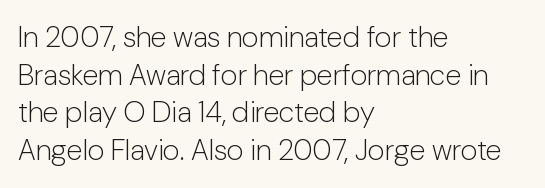
The image shows 29 px light sans-serif type, upright; set left-aligned, normal line spacing (1.3x), normal letter spacing, not underlined; low stroke contrast and a medium x-height.
